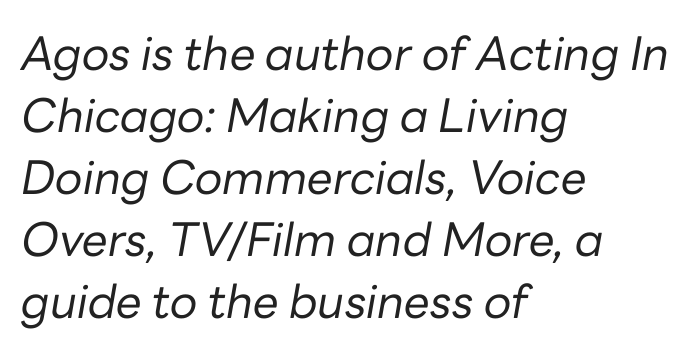
Q: Is the text bold? A: No.
Q: Is the text italic (slanted)? A: Yes, it leans right by about 10 degrees.
Q: Is the text underlined? A: No.
Q: How is the paragraph aligned? A: Left-aligned.
Q: Is the spacing between letters normal or unusually wide? A: Normal.
Q: Is the spacing between lines tight, normal or loose? A: Normal.
Q: Width (condensed, normal, or wide)? A: Normal.
Q: Stroke contrast? A: Low.
Q: x-height? A: Medium.
Q: Monospaced? A: No.
